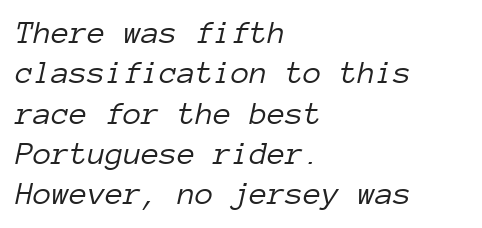
Does extra space separate the letters? No, they use regular spacing. A typesetter would call this monospace, since all characters share one set width. Vertical stems look standard width or narrower in stroke. The glyphs are unaccompanied by any horizontal stroke below them.
